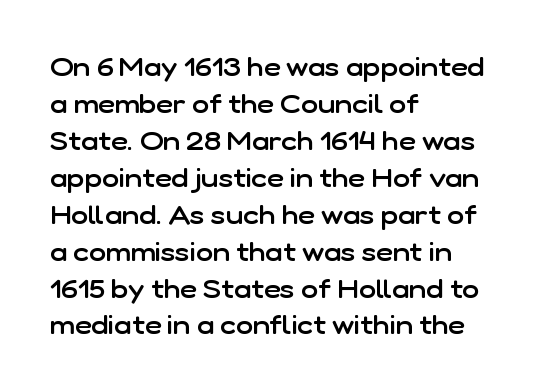
Q: Is the text bold? A: Semi-bold.
Q: Is the text italic (slanted)? A: No, it is upright.
Q: Is the text underlined? A: No.
Q: How is the paragraph aligned? A: Left-aligned.
Q: Is the spacing between letters normal or unusually wide? A: Normal.
Q: Is the spacing between lines tight, normal or loose? A: Normal.
